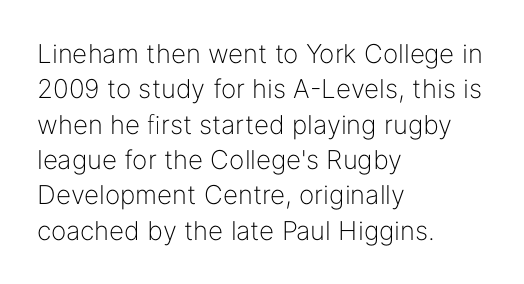
Vertically, the passage feels balanced, rows spaced as you'd expect. No italicization has been applied; the sample stays upright. A bare baseline throughout the passage. Think standard paragraph weight, or any step lighter than that.
